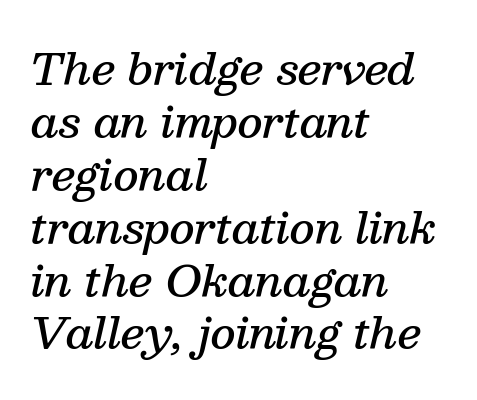
Little horizontal feet cap the strokes, marking this as serif type. Nothing unusual about the tracking: characters are spaced as the font intends. The lines are quadded left. How heavy is the stroke? Medium-heavy — a semibold, shy of bold. It's the slanting kind of type. The face used here is proportionally spaced, like ordinary book or web type.
